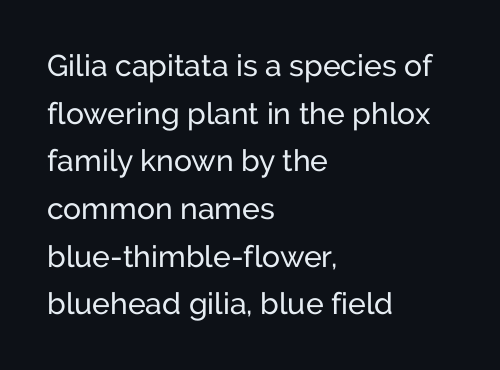
The image shows 30 px regular-weight sans-serif type, upright; set left-aligned, normal line spacing (1.59x), normal letter spacing, not underlined; low stroke contrast and a medium x-height.
